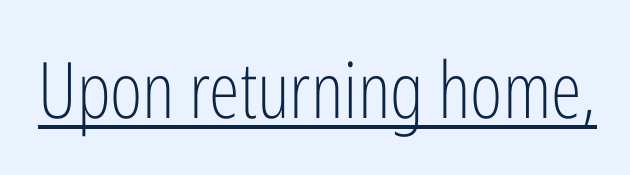
{"serif": "no", "italic": "no", "bold": "no", "weight": "light", "width": "condensed", "stroke_contrast": "low", "x_height": "medium", "monospaced": "no", "underline": "yes", "letter_spacing": "normal", "letter_spacing_em": 0.0, "glyph_px": 78}
